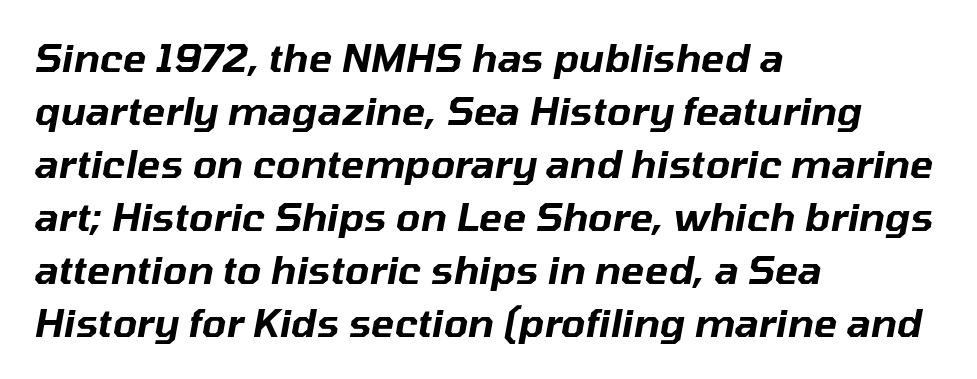
{"italic": "yes", "lean": "right", "slant_degrees": 10, "width": "normal", "stroke_contrast": "low", "x_height": "medium", "monospaced": "no", "underline": "no", "align": "left", "line_spacing": "normal", "line_spacing_ratio": 1.36, "letter_spacing": "normal", "letter_spacing_em": 0.0, "glyph_px": 39}
